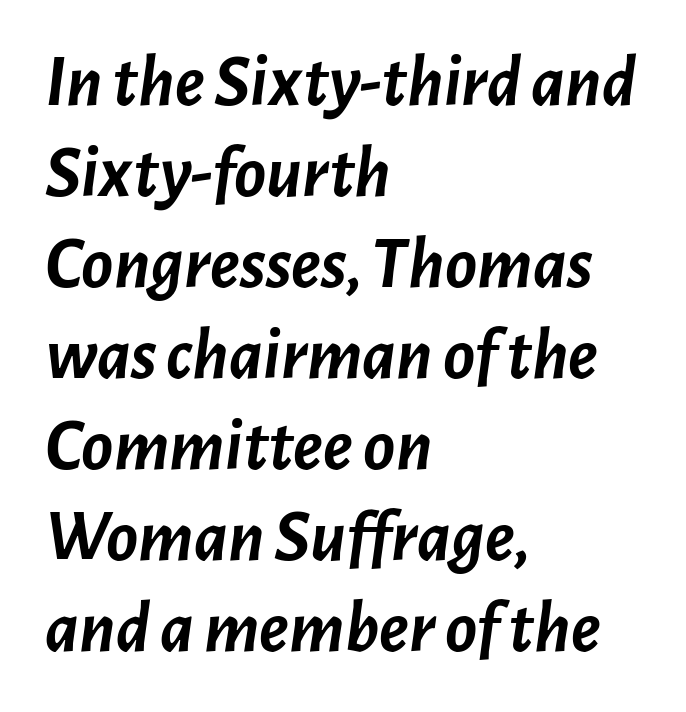
Is this a fixed-width face? No — the glyphs have proportional, varying widths. The lettering tilts uniformly, giving the passage an italic look. Glyph-to-glyph distance matches everyday printed text. No word sits above an underline.
